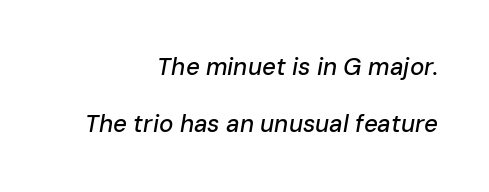
{"italic": "yes", "lean": "right", "slant_degrees": 10, "underline": "no", "align": "right", "line_spacing": "loose", "line_spacing_ratio": 2.39, "letter_spacing": "normal", "letter_spacing_em": 0.0, "glyph_px": 24}
